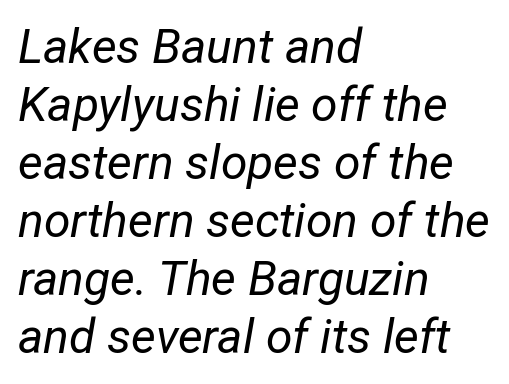
The typesetting does not lean heavy: it is not bold. Standard letterfit; no display-style spreading of the glyphs. Looks like regular typesetting: each glyph gets only the width it needs. Horizontal alignment here is leftward, the default for most running prose.
